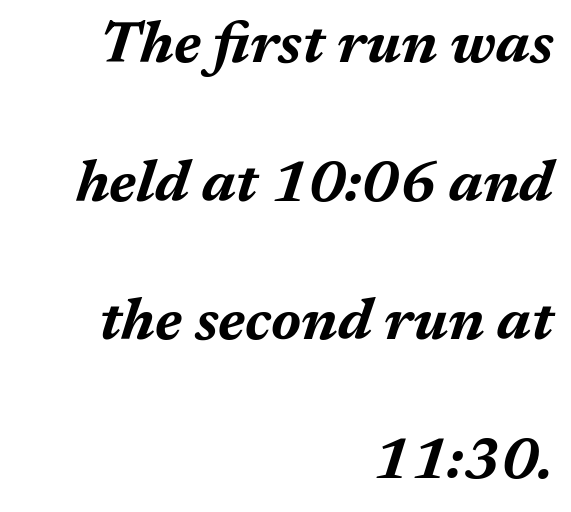
The image shows 59 px bold type, italic (leaning right); set right-aligned, loose line spacing (2.35x), normal letter spacing, not underlined; medium stroke contrast and a medium x-height.
